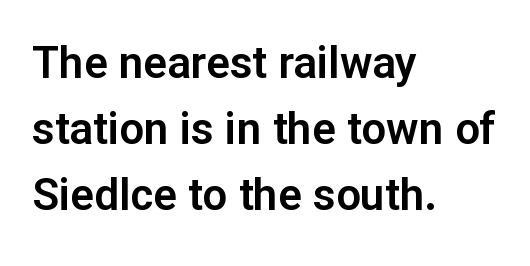
Note the varied advance widths — an 'i' is clearly narrower than an 'm'. This rendering leaves character spacing at its baseline value. Does the type have serifs? No, each stem ends abruptly. Regular leading. A classic flush-left, rag-right setting is used for this passage. If you drew a line through each stem, it would be perfectly vertical.
